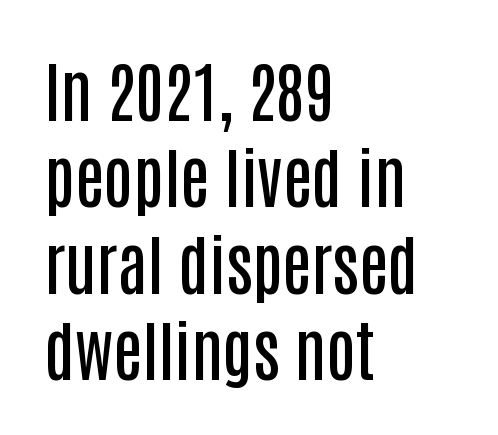
Rule under the text: the space is simply empty. Rows of type keep a routine distance in the vertical direction. The type is set solid horizontally, with unmodified tracking. Does the copy run flush right? No — it runs flush left.
